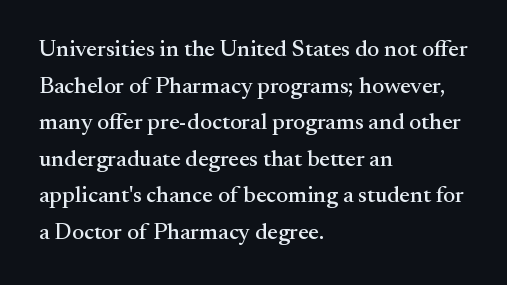
Q: Is the text italic (slanted)? A: No, it is upright.
Q: Is the text underlined? A: No.
Q: How is the paragraph aligned? A: Left-aligned.
Q: Is the spacing between letters normal or unusually wide? A: Normal.
Q: Is the spacing between lines tight, normal or loose? A: Normal.
